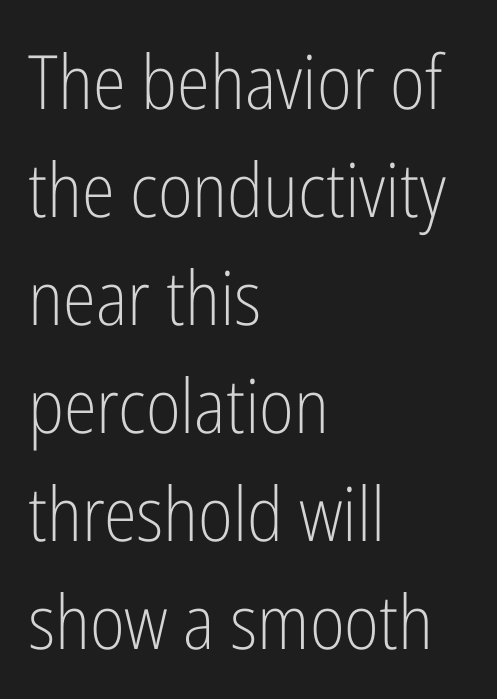
{"serif": "no", "italic": "no", "bold": "no", "weight": "light", "width": "condensed", "stroke_contrast": "low", "x_height": "medium", "monospaced": "no", "underline": "no", "align": "left", "line_spacing": "normal", "line_spacing_ratio": 1.44, "letter_spacing": "normal", "letter_spacing_em": 0.0, "glyph_px": 75}
